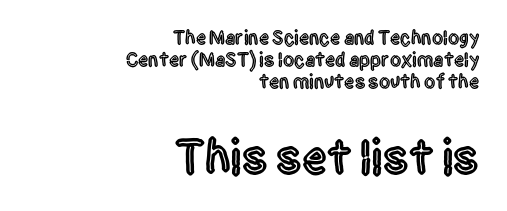
The image shows 49 px condensed sans-serif type, upright; set right-aligned, tight line spacing (1.09x), normal letter spacing, not underlined; the second (bottom) block is 2.45x larger; a large x-height.
